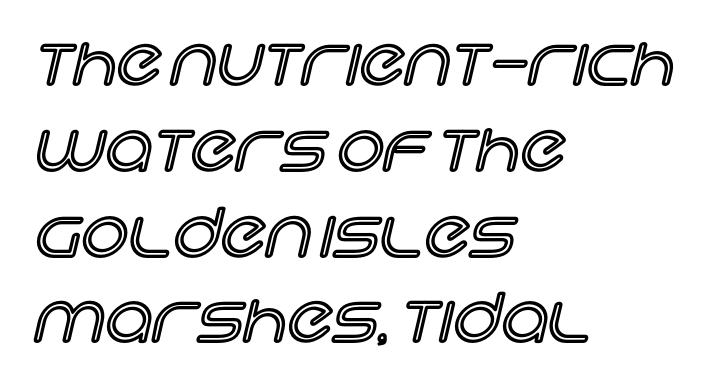
These lines sit exactly where default settings would place them. Underline: absent. The rag falls on the right side of this text block. Here the designer chose a conventional face with non-uniform glyph widths. Characters follow at the spacing the type designer built in.
